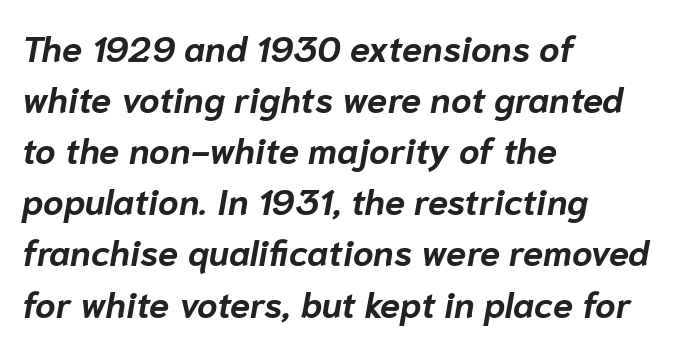
Q: Is the text bold? A: Yes.
Q: Is the text italic (slanted)? A: Yes, it leans right by about 10 degrees.
Q: Is the text underlined? A: No.
Q: How is the paragraph aligned? A: Left-aligned.
Q: Is the spacing between letters normal or unusually wide? A: Normal.
Q: Is the spacing between lines tight, normal or loose? A: Normal.
Q: Width (condensed, normal, or wide)? A: Normal.
Q: Stroke contrast? A: Low.
Q: x-height? A: Medium.
Q: Monospaced? A: No.
